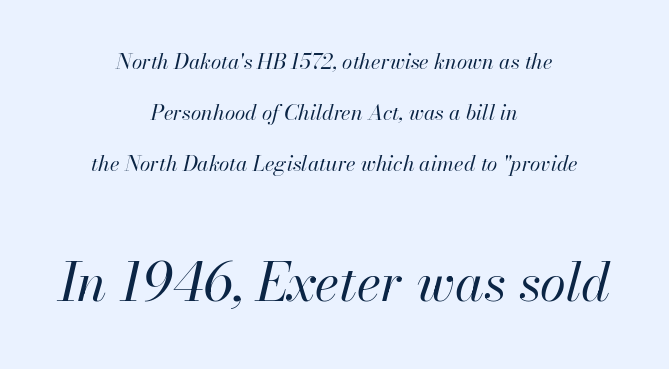
{"italic": "yes", "lean": "right", "slant_degrees": 13, "bold": "no", "weight": "regular", "width": "normal", "stroke_contrast": "high", "x_height": "small", "monospaced": "no", "underline": "no", "align": "center", "line_spacing": "loose", "line_spacing_ratio": 2.44, "letter_spacing": "normal", "letter_spacing_em": 0.0, "larger_block": "second", "size_ratio": 2.52, "glyph_px": 53}
